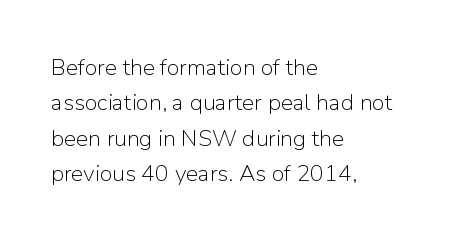
The face looks like a standard text weight, possibly lighter. Vertical strokes here are truly vertical. These lines keep a tight, regular rhythm from letter to letter. Leading matches the norm, producing a regular column. Left-aligned paragraph, ragged on the right. The space directly below the letters is spotless.
